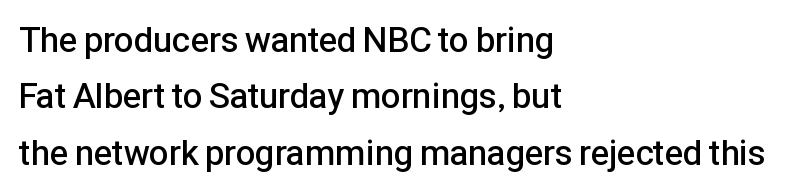
{"serif": "no", "italic": "no", "bold": "semi", "weight": "semibold", "width": "normal", "stroke_contrast": "low", "x_height": "medium", "monospaced": "no", "underline": "no", "align": "left", "line_spacing": "normal", "line_spacing_ratio": 1.61, "letter_spacing": "normal", "letter_spacing_em": 0.0, "glyph_px": 35}
